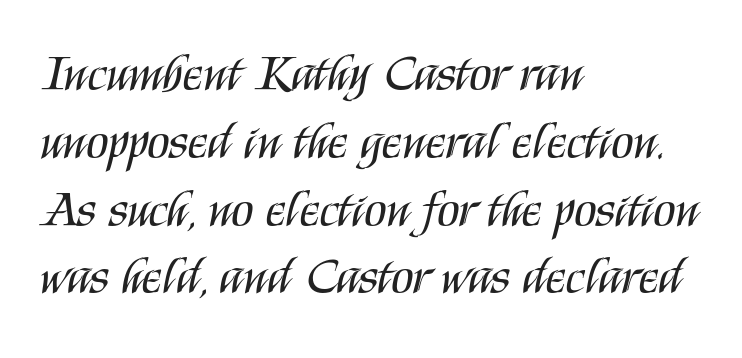
The image shows 51 px regular-weight, condensed sans-serif type; set left-aligned, normal line spacing (1.33x), normal letter spacing, not underlined; medium stroke contrast and a large x-height.
